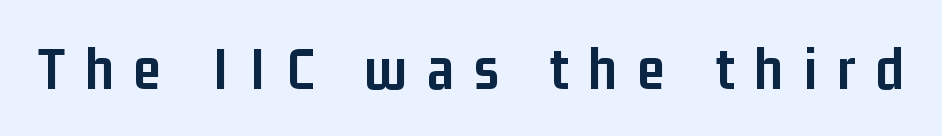
{"serif": "no", "italic": "no", "bold": "yes", "weight": "semibold", "width": "condensed", "stroke_contrast": "low", "x_height": "medium", "monospaced": "no", "underline": "no", "letter_spacing": "wide", "letter_spacing_em": 0.32, "glyph_px": 62}
